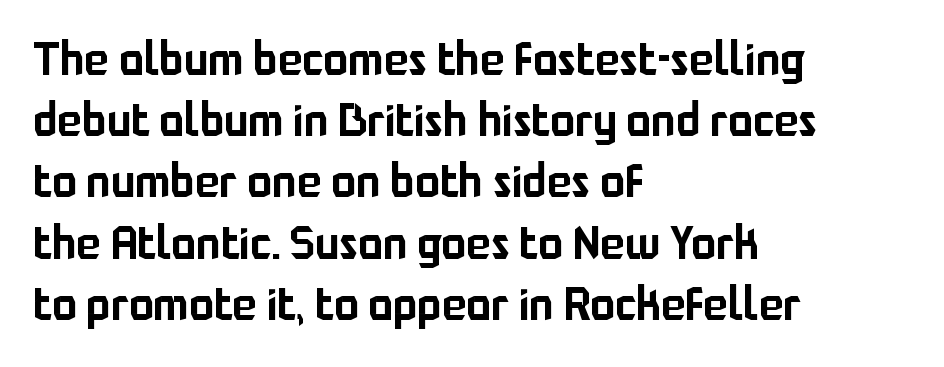
Q: Is the text italic (slanted)? A: No, it is upright.
Q: Is the typeface a serif or a sans-serif typeface? A: Sans-serif.
Q: Is the text underlined? A: No.
Q: How is the paragraph aligned? A: Left-aligned.
Q: Is the spacing between letters normal or unusually wide? A: Normal.
Q: Is the spacing between lines tight, normal or loose? A: Normal.
Q: Width (condensed, normal, or wide)? A: Normal.
Q: Stroke contrast? A: Low.
Q: x-height? A: Medium.
Q: Monospaced? A: No.
